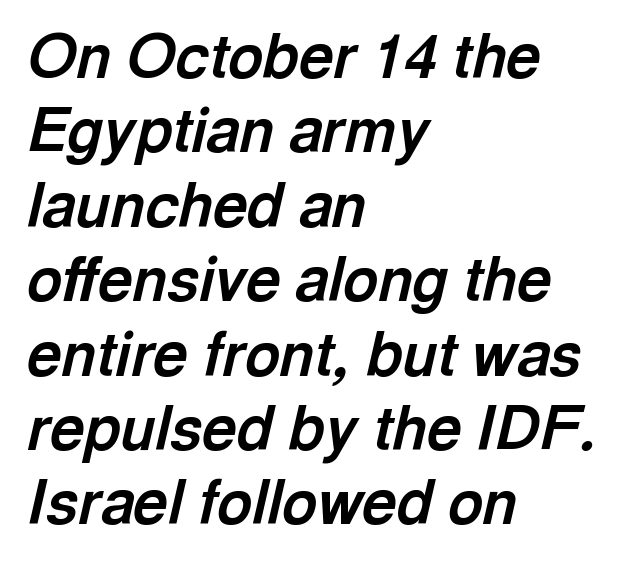
Q: Is the text bold? A: Yes.
Q: Is the text italic (slanted)? A: Yes, it leans right by about 13 degrees.
Q: Is the text underlined? A: No.
Q: How is the paragraph aligned? A: Left-aligned.
Q: Is the spacing between letters normal or unusually wide? A: Normal.
Q: Width (condensed, normal, or wide)? A: Normal.
Q: x-height? A: Medium.
Q: Monospaced? A: No.
